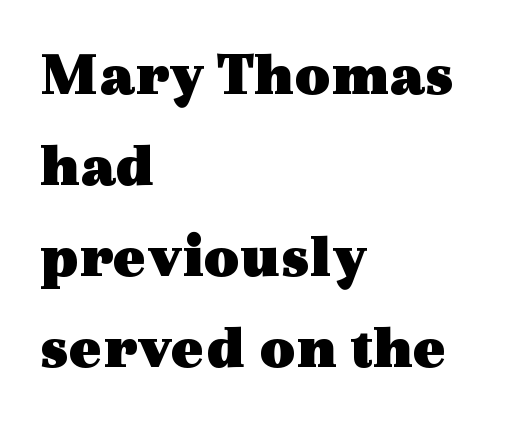
All the whitespace from short lines collects on the right. Each row of text sits above clean, open space. The rendering shows small feet on the letterforms — a serif design. Is there any slant? The stems are plumb.
